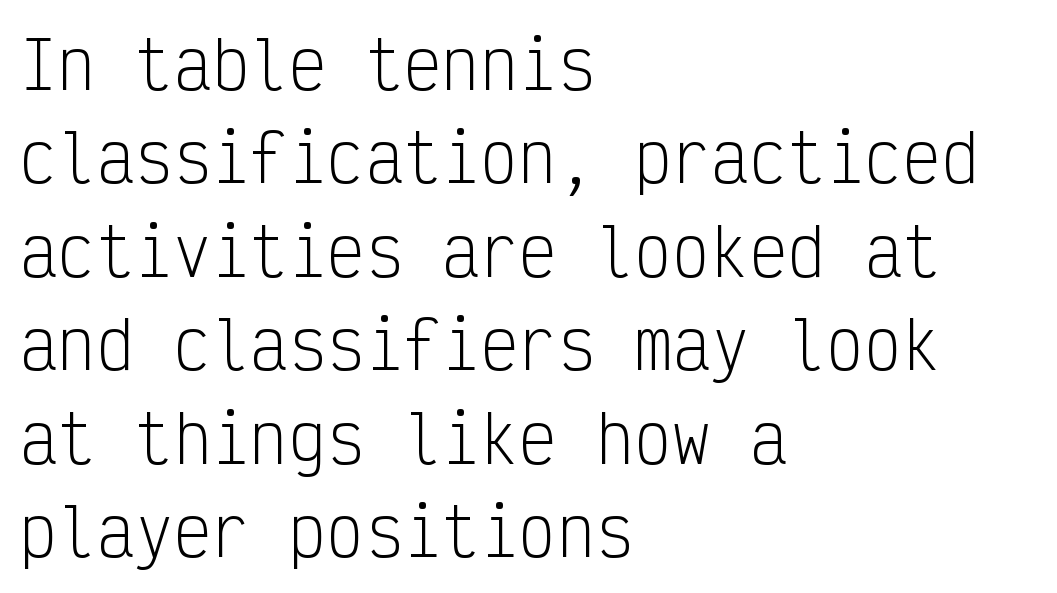
This sample keeps an unexceptional amount of space between lines. The font's upright variant was chosen for this text. Compared with a centered layout, this one pins lines to the left instead. The specimen omits any rule beneath the text block's lines.
